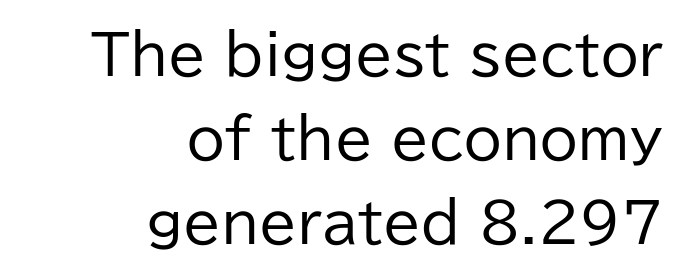
This is sans-serif lettering, the kind often seen on screens and signage. The space beneath each line is pristine and unruled. A quiet, ordinary-to-light weight characterises the typeface. Nope, not italic — everything's standing straight. Words appear dense and cohesive because spacing is normal. Leftover space on each line is placed entirely before the opening word.
